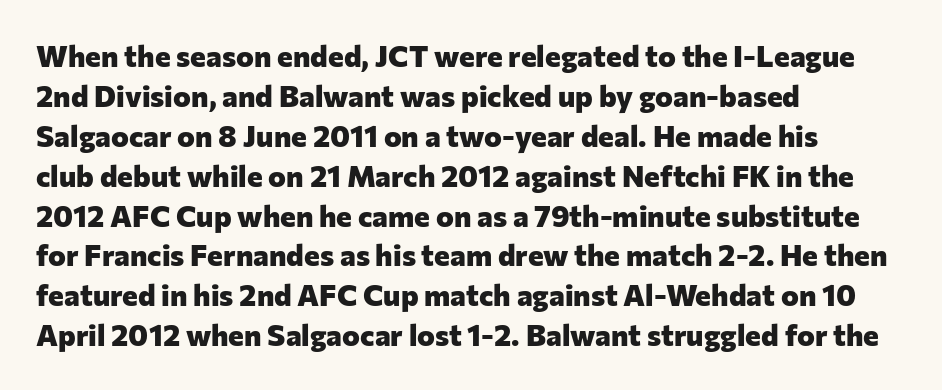
The image shows 30 px heavy sans-serif type, upright; set left-aligned, normal line spacing (1.33x), normal letter spacing, not underlined; low stroke contrast and a medium x-height.
